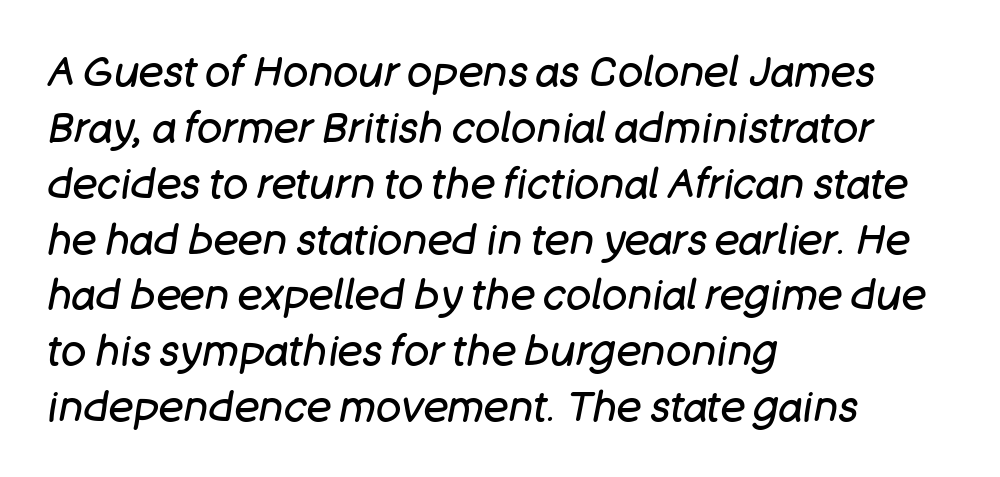
The block of text has a typical density, with ordinary space between rows. The line texture is even and compact thanks to regular tracking. Note the varied advance widths — an 'i' is clearly narrower than an 'm'. The weight would be labelled regular, book, light, or lighter still. Quick note: italic. The paragraph has a hard left edge and a soft right edge.
